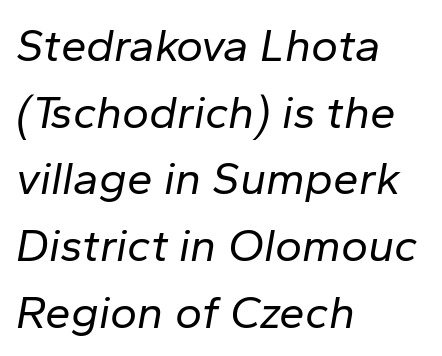
{"italic": "yes", "lean": "right", "slant_degrees": 10, "bold": "no", "weight": "regular", "width": "normal", "stroke_contrast": "low", "x_height": "medium", "monospaced": "no", "underline": "no", "align": "left", "line_spacing": "normal", "line_spacing_ratio": 1.45, "letter_spacing": "normal", "letter_spacing_em": 0.0, "glyph_px": 46}
